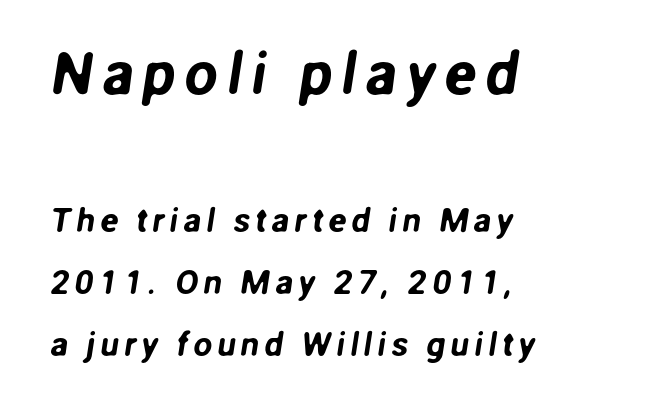
Q: Is the typeface a serif or a sans-serif typeface? A: Sans-serif.
Q: Is the text underlined? A: No.
Q: How is the paragraph aligned? A: Left-aligned.
Q: Which block of text is set in a larger size, the first (top) or the second (bottom)? A: The first (top) one.
Q: Width (condensed, normal, or wide)? A: Normal.
Q: Stroke contrast? A: Low.
Q: x-height? A: Medium.
Q: Monospaced? A: No.
